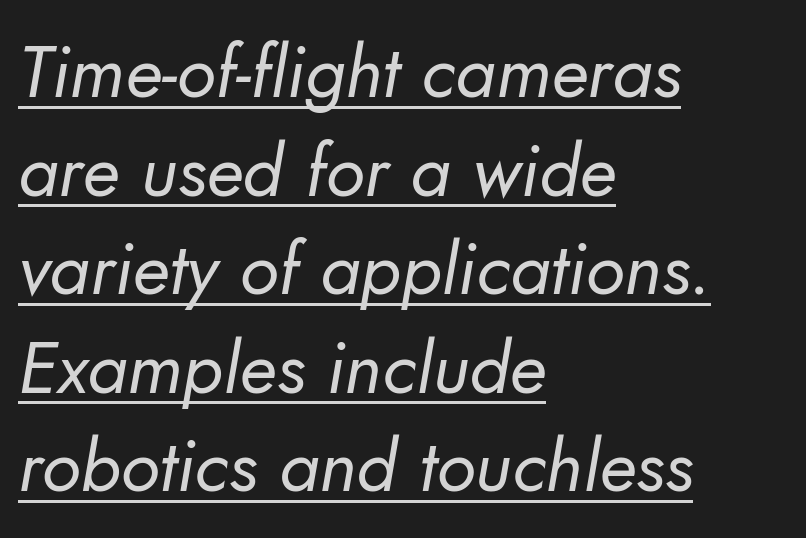
Here the designer chose a conventional face with non-uniform glyph widths. No letter is thick-stroked: the sample isn't bold. Is there much room between lines? A standard amount, neither cramped nor airy. One-word summary of the alignment: left. Quick note: underline on.
